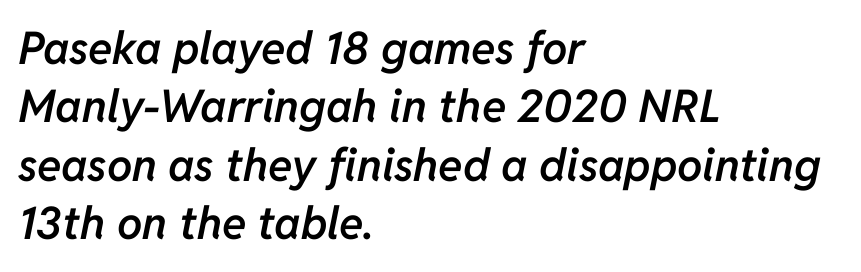
Q: Is the text bold? A: Semi-bold.
Q: Is the text italic (slanted)? A: Yes, it leans right by about 11 degrees.
Q: Is the text underlined? A: No.
Q: How is the paragraph aligned? A: Left-aligned.
Q: Is the spacing between letters normal or unusually wide? A: Normal.
Q: Is the spacing between lines tight, normal or loose? A: Normal.
Q: Width (condensed, normal, or wide)? A: Normal.
Q: Stroke contrast? A: Low.
Q: x-height? A: Medium.
Q: Monospaced? A: No.
